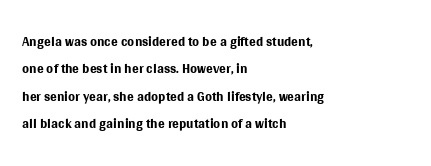
Caption: standard tracking, unaltered. Alignment: flush left. Line spacing here is normal. Weight: not bold — regular or lighter.
